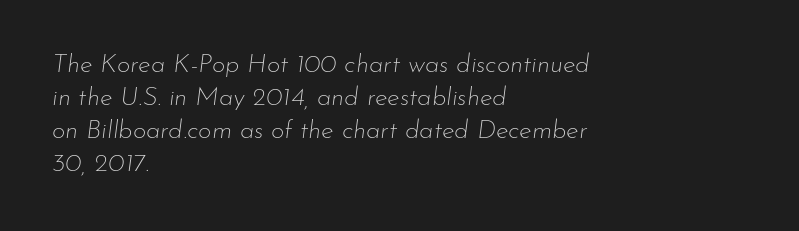
{"italic": "yes", "lean": "right", "slant_degrees": 7, "bold": "no", "underline": "no", "align": "left", "line_spacing": "normal", "line_spacing_ratio": 1.27, "letter_spacing": "normal", "letter_spacing_em": 0.0, "glyph_px": 26}
